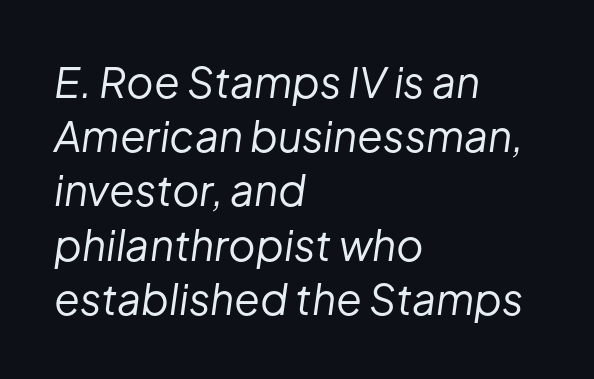
{"italic": "yes", "lean": "right", "slant_degrees": 8, "bold": "no", "weight": "regular", "width": "normal", "stroke_contrast": "low", "x_height": "medium", "monospaced": "no", "underline": "no", "align": "left", "line_spacing": "normal", "line_spacing_ratio": 1.29, "letter_spacing": "normal", "letter_spacing_em": 0.0, "glyph_px": 42}
